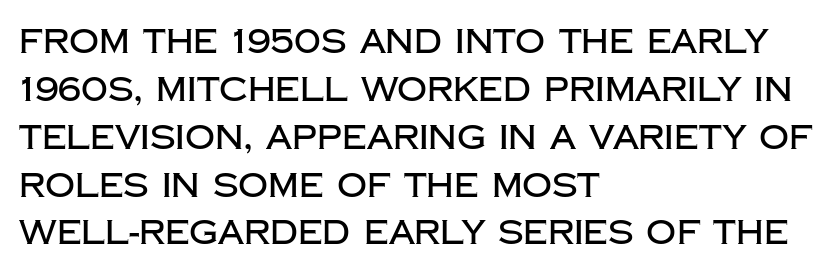
{"serif": "no", "italic": "no", "width": "normal", "stroke_contrast": "low", "x_height": "large", "monospaced": "no", "underline": "no", "align": "left", "line_spacing": "normal", "line_spacing_ratio": 1.45, "letter_spacing": "normal", "letter_spacing_em": 0.0, "glyph_px": 33}
